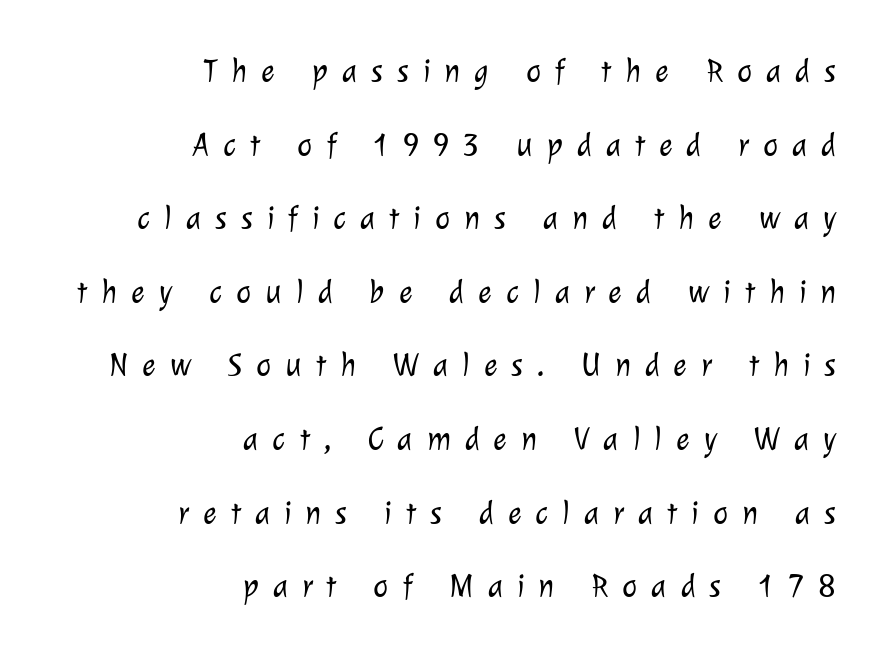
Q: Is the text bold? A: No.
Q: Is the typeface a serif or a sans-serif typeface? A: Sans-serif.
Q: Is the text underlined? A: No.
Q: How is the paragraph aligned? A: Right-aligned.
Q: Is the spacing between letters normal or unusually wide? A: Unusually wide.
Q: Is the spacing between lines tight, normal or loose? A: Loose.
Q: Width (condensed, normal, or wide)? A: Normal.
Q: Stroke contrast? A: Low.
Q: x-height? A: Medium.
Q: Monospaced? A: No.
